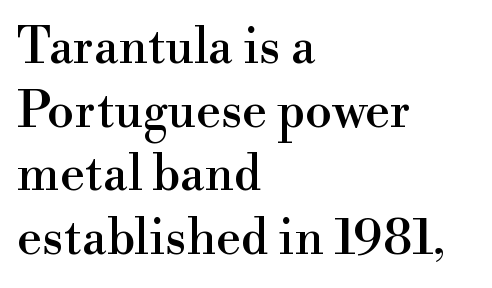
The image shows 49 px serif type, upright; set left-aligned, normal line spacing (1.3x), normal letter spacing, not underlined; a small x-height.
